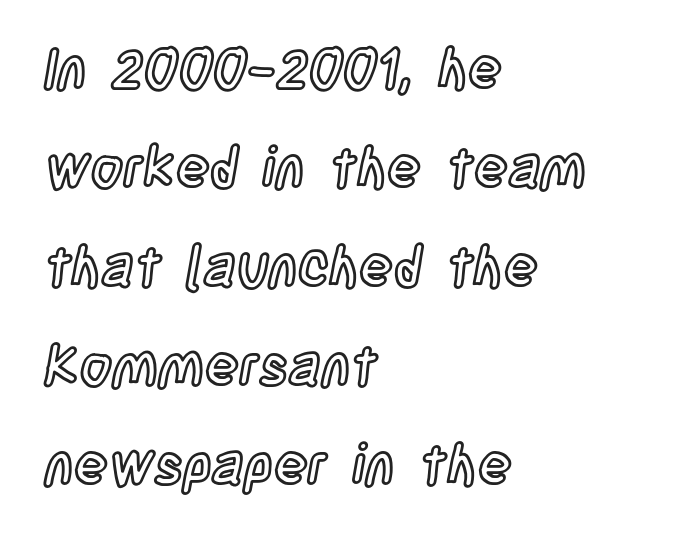
The ragged edge is on the right, which tells us the setting is flush left. Each letter keeps its own natural width here, so spacing adapts to shape. Descender tails drop into unmarked territory. The type is set solid horizontally, with unmodified tracking.
